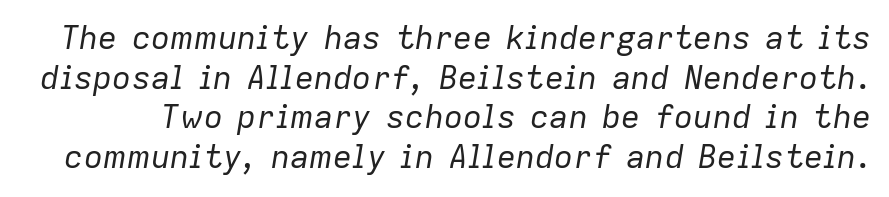
The image shows 32 px regular-weight type, italic (leaning right); set line spacing 1.24x, normal letter spacing, not underlined; low stroke contrast and a medium x-height.
